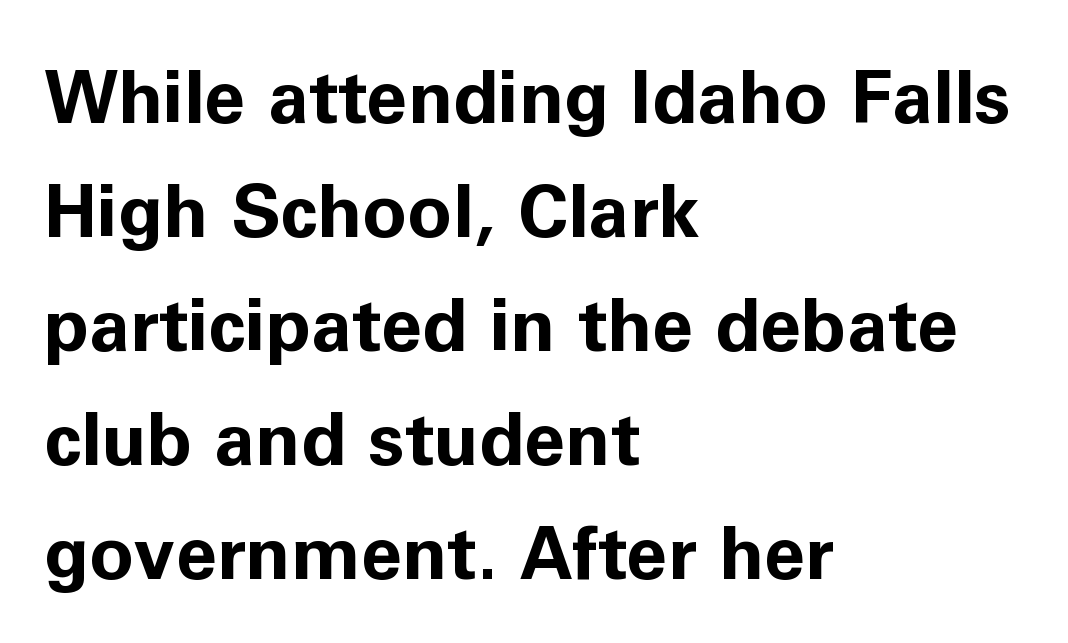
{"serif": "no", "italic": "no", "bold": "yes", "weight": "bold", "width": "normal", "stroke_contrast": "low", "x_height": "medium", "monospaced": "no", "underline": "no", "align": "left", "line_spacing": "normal", "line_spacing_ratio": 1.54, "letter_spacing": "normal", "letter_spacing_em": 0.0, "glyph_px": 74}
